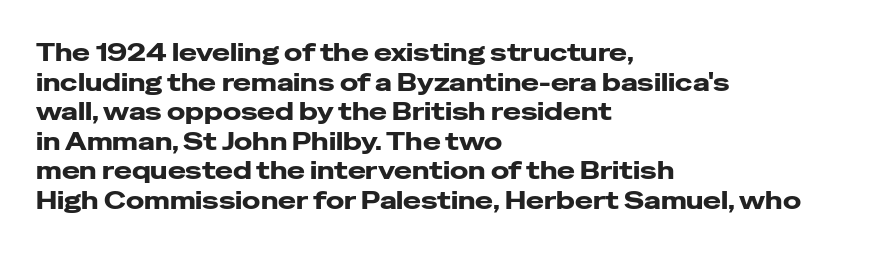
The image shows 24 px text type, upright; set left-aligned, line spacing 1.23x, normal letter spacing, not underlined.
